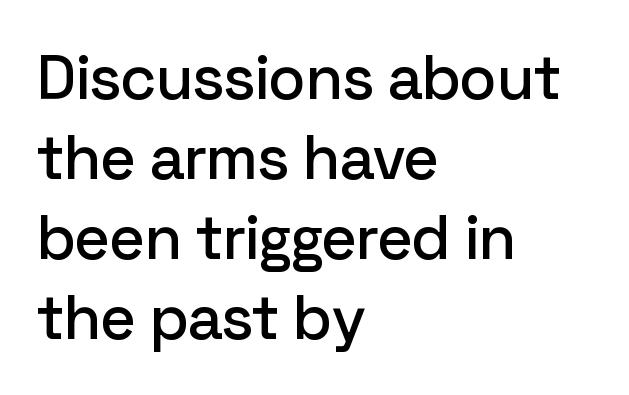
The image shows 62 px sans-serif type, upright; set left-aligned, normal line spacing (1.29x), normal letter spacing, not underlined; low stroke contrast and a medium x-height.
